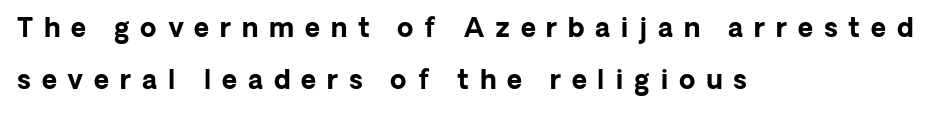
{"italic": "no", "bold": "yes", "underline": "no", "align": "left", "line_spacing": "loose", "line_spacing_ratio": 2.01, "letter_spacing": "wide", "letter_spacing_em": 0.42, "glyph_px": 26}
